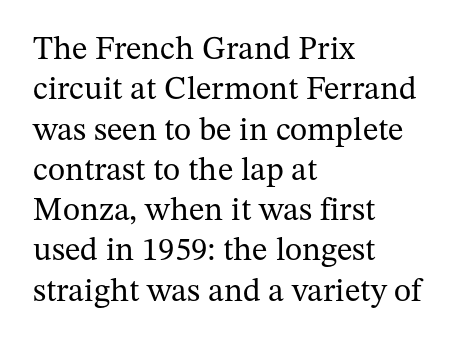
The image shows 33 px regular-weight serif type, upright; set left-aligned, line spacing 1.22x, normal letter spacing, not underlined; medium stroke contrast and a medium x-height.
